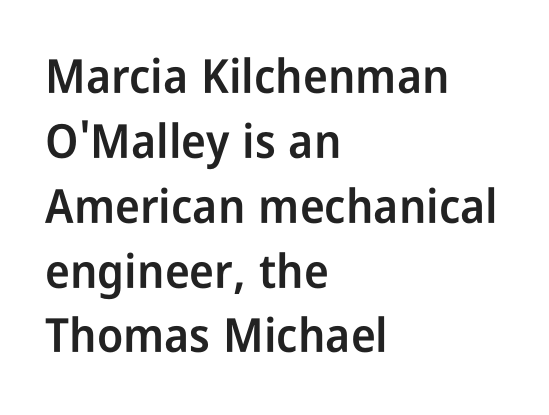
The image shows 47 px semibold, condensed sans-serif type, upright; set left-aligned, normal line spacing (1.38x), normal letter spacing, not underlined; low stroke contrast and a medium x-height.
